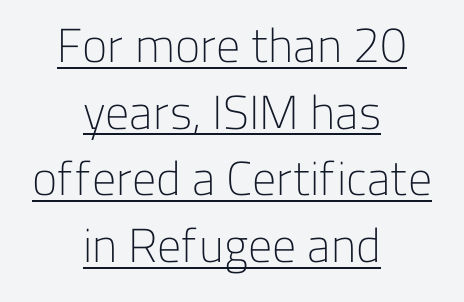
The image shows 48 px light sans-serif type, upright; set centered, normal line spacing (1.39x), normal letter spacing, underlined; low stroke contrast and a medium x-height.
